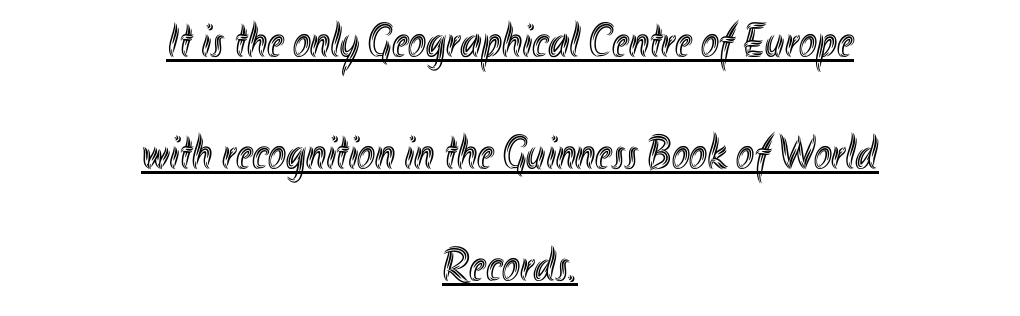
The image shows 48 px condensed type; set centered, loose line spacing (2.33x), normal letter spacing, underlined; a small x-height.
